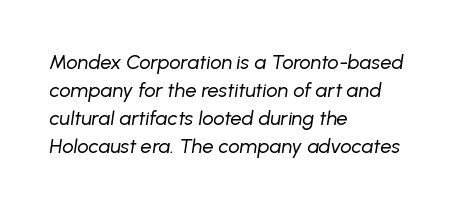
{"italic": "yes", "lean": "right", "slant_degrees": 8, "bold": "no", "underline": "no", "align": "left", "line_spacing": "normal", "line_spacing_ratio": 1.4, "letter_spacing": "normal", "letter_spacing_em": 0.0, "glyph_px": 20}
